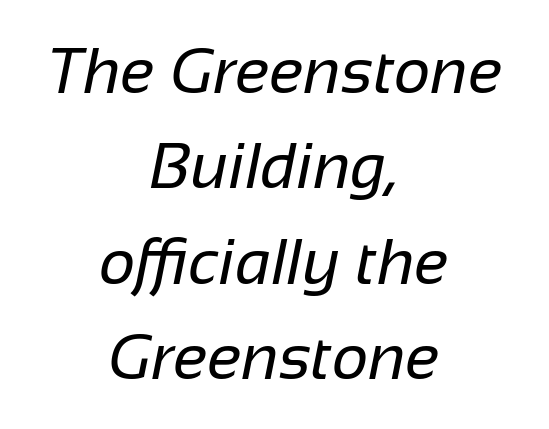
The image shows 64 px regular-weight sans-serif type; set centered, normal line spacing (1.49x), normal letter spacing, not underlined; low stroke contrast and a medium x-height.
